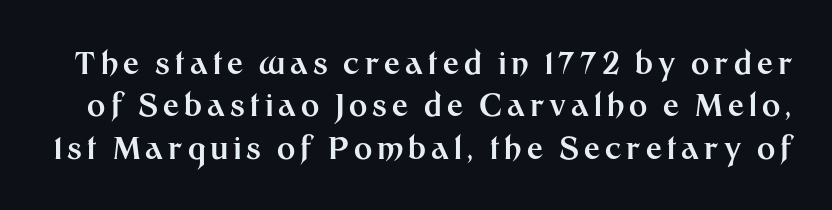
The image shows 31 px bold sans-serif type, upright; set normal line spacing (1.37x), not underlined; medium stroke contrast and a medium x-height.
